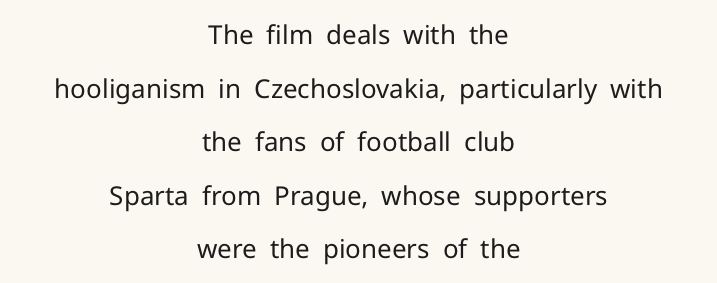
A typesetter would mark this as roman, not italic. The rendering positions every line midway between the sides. The letterforms sit at book weight or below. Standard letterfit; no display-style spreading of the glyphs. The designer dialed line spacing up above the default.
